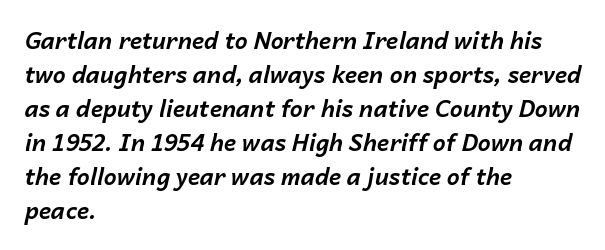
The image shows 23 px bold type, italic (leaning right); set left-aligned, normal line spacing (1.48x), normal letter spacing, not underlined.
